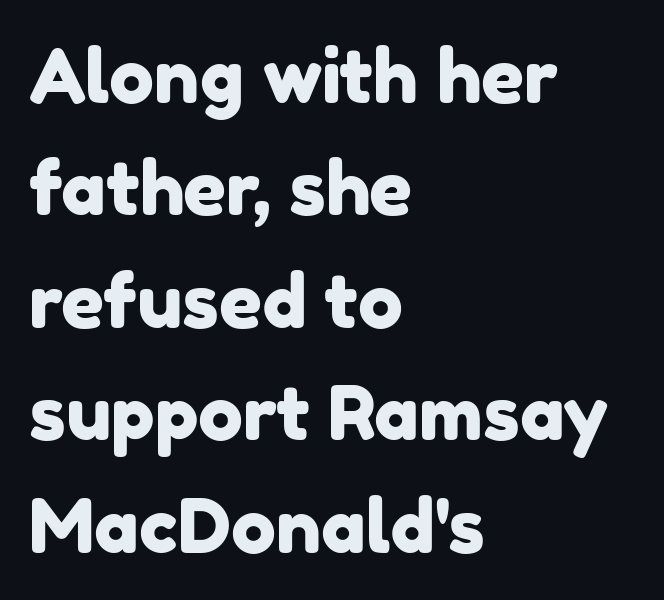
Q: Is the typeface a serif or a sans-serif typeface? A: Sans-serif.
Q: Is the text underlined? A: No.
Q: How is the paragraph aligned? A: Left-aligned.
Q: Is the spacing between letters normal or unusually wide? A: Normal.
Q: Is the spacing between lines tight, normal or loose? A: Normal.
Q: Width (condensed, normal, or wide)? A: Normal.
Q: Stroke contrast? A: Low.
Q: x-height? A: Medium.
Q: Monospaced? A: No.
